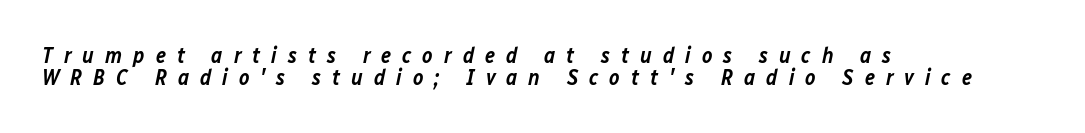
Q: Is the text bold? A: Semi-bold.
Q: Is the text italic (slanted)? A: Yes, it leans right by about 12 degrees.
Q: Is the text underlined? A: No.
Q: How is the paragraph aligned? A: Left-aligned.
Q: Is the spacing between letters normal or unusually wide? A: Unusually wide.
Q: Is the spacing between lines tight, normal or loose? A: Tight.
